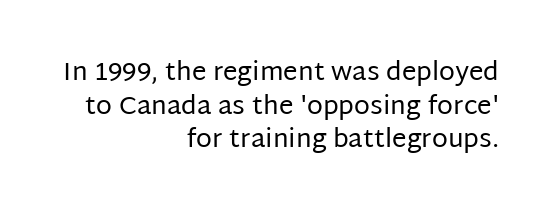
Q: Is the text bold? A: No.
Q: Is the text italic (slanted)? A: No, it is upright.
Q: Is the text underlined? A: No.
Q: How is the paragraph aligned? A: Right-aligned.
Q: Is the spacing between letters normal or unusually wide? A: Normal.
Q: Is the spacing between lines tight, normal or loose? A: Normal.
